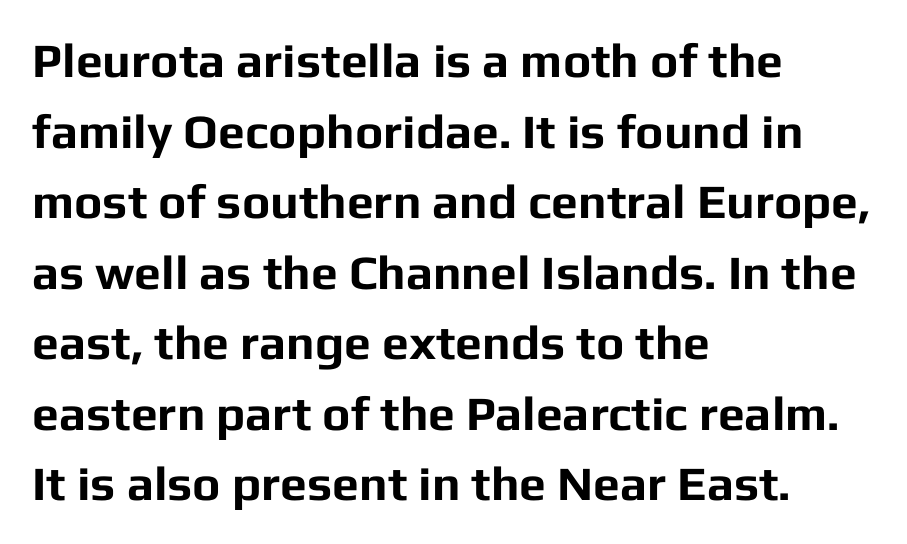
The leading is moderate, giving the passage an even texture. Observe the ordinary spacing: letters are neighbours, not strangers. You can tell from the bare stems that sans-serif type was used. The face used here is proportionally spaced, like ordinary book or web type. Every row of glyphs begins at an identical x-position on the left. Every stem runs plumb, perpendicular to the baseline.
